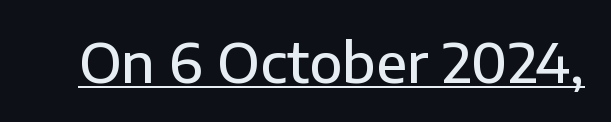
The image shows 54 px semibold sans-serif type, upright; set normal letter spacing, underlined; low stroke contrast and a medium x-height.
